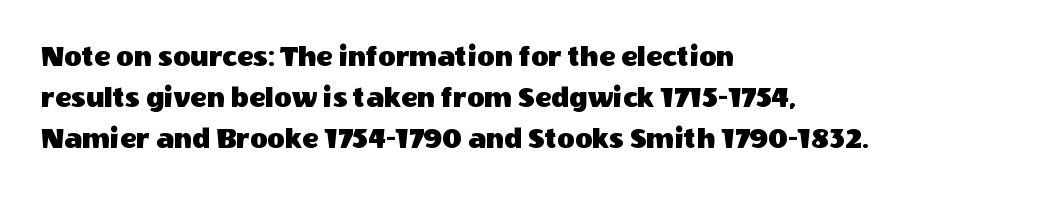
Q: Is the text italic (slanted)? A: No, it is upright.
Q: Is the typeface a serif or a sans-serif typeface? A: Sans-serif.
Q: Is the text underlined? A: No.
Q: How is the paragraph aligned? A: Left-aligned.
Q: Is the spacing between letters normal or unusually wide? A: Normal.
Q: Is the spacing between lines tight, normal or loose? A: Normal.
Q: Width (condensed, normal, or wide)? A: Normal.
Q: x-height? A: Large.
Q: Monospaced? A: No.
